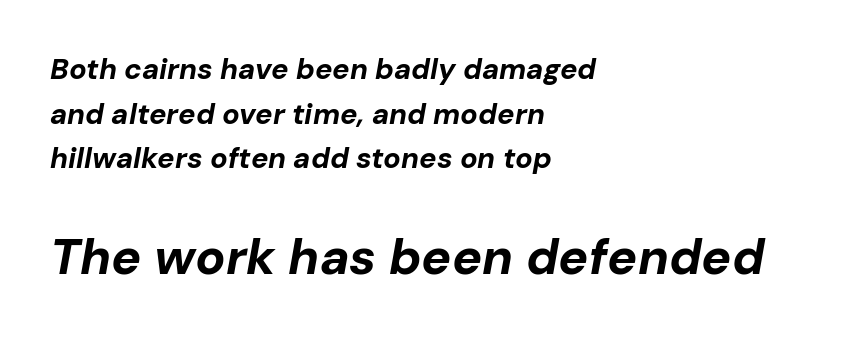
The image shows 50 px bold type, italic (leaning right); set left-aligned, normal line spacing (1.54x), normal letter spacing, not underlined; the second (bottom) block is 1.72x larger; low stroke contrast and a medium x-height.
